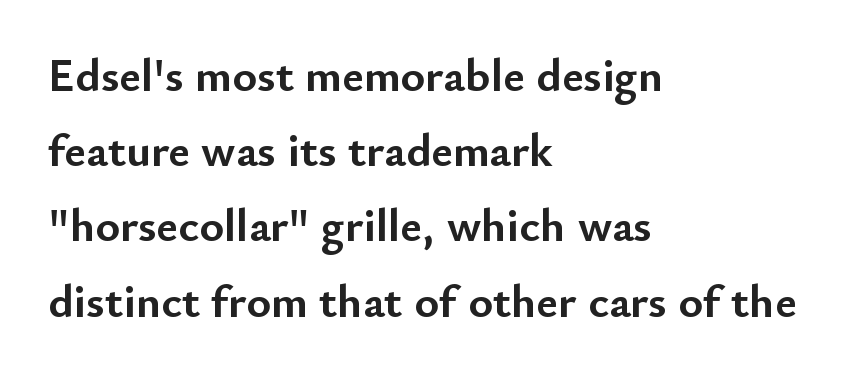
{"serif": "no", "italic": "no", "bold": "yes", "weight": "semibold", "width": "normal", "stroke_contrast": "low", "x_height": "small", "monospaced": "no", "underline": "no", "align": "left", "line_spacing": "normal", "line_spacing_ratio": 1.6, "letter_spacing": "normal", "letter_spacing_em": 0.0, "glyph_px": 47}
